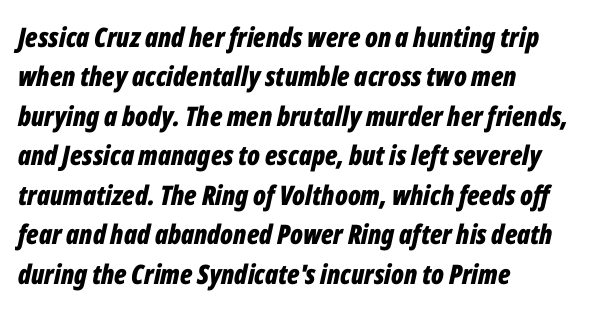
Q: Is the text bold? A: Yes.
Q: Is the text italic (slanted)? A: Yes, it leans right by about 12 degrees.
Q: Is the text underlined? A: No.
Q: How is the paragraph aligned? A: Left-aligned.
Q: Is the spacing between letters normal or unusually wide? A: Normal.
Q: Is the spacing between lines tight, normal or loose? A: Normal.
